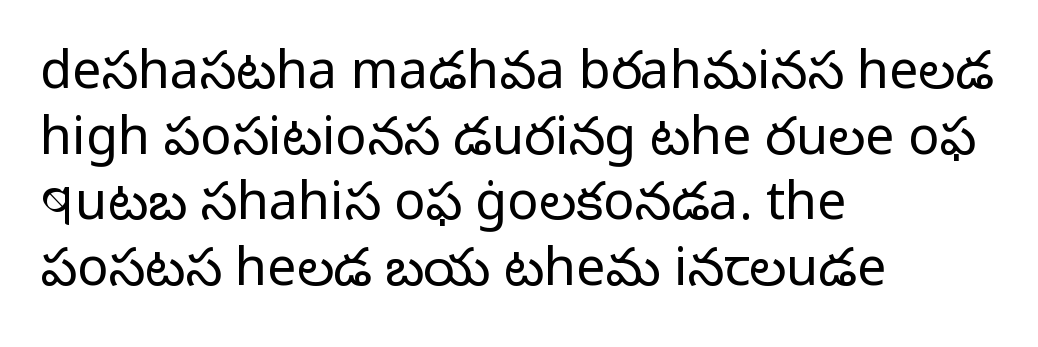
{"serif": "no", "italic": "no", "bold": "no", "weight": "regular", "width": "normal", "stroke_contrast": "low", "x_height": "medium", "monospaced": "no", "underline": "no", "align": "left", "line_spacing": "normal", "line_spacing_ratio": 1.26, "letter_spacing": "normal", "letter_spacing_em": 0.0, "glyph_px": 52}
